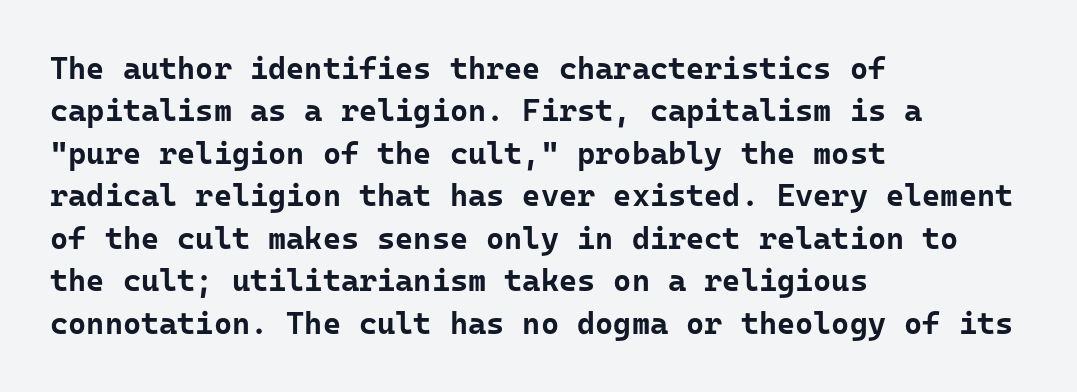
Q: Is the text bold? A: Yes.
Q: Is the text italic (slanted)? A: No, it is upright.
Q: Is the typeface a serif or a sans-serif typeface? A: Sans-serif.
Q: Is the text underlined? A: No.
Q: How is the paragraph aligned? A: Left-aligned.
Q: Is the spacing between letters normal or unusually wide? A: Normal.
Q: Is the spacing between lines tight, normal or loose? A: Normal.
Q: Width (condensed, normal, or wide)? A: Normal.
Q: Stroke contrast? A: Low.
Q: x-height? A: Medium.
